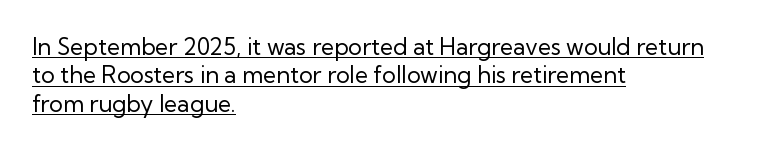
Has an underline been added? It has. Does extra space separate the letters? No, they use regular spacing. Rendered with straight, roman letterforms. Is the type heavy? It reads as light-to-regular instead. Where is the straight margin? On the left.
